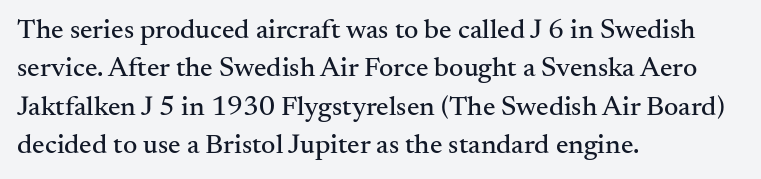
Does extra space separate the letters? No, they use regular spacing. Small tapered or slab feet sit at the stroke ends, so this counts as serif. Style check: upright. The rendering uses natural spacing where letterforms have individual widths.
